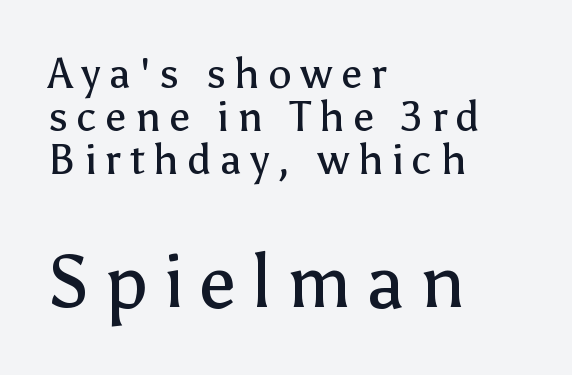
{"serif": "no", "italic": "no", "bold": "no", "weight": "regular", "width": "normal", "stroke_contrast": "low", "x_height": "medium", "monospaced": "no", "underline": "no", "align": "left", "line_spacing": "tight", "line_spacing_ratio": 1.02, "letter_spacing": "wide", "letter_spacing_em": 0.21, "larger_block": "second", "size_ratio": 1.76, "glyph_px": 74}
